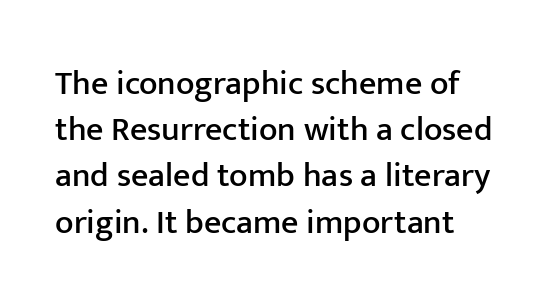
These lines were composed using upright roman letters. The rendering shows plain stroke endings on the letterforms — a sans-serif design. Compared with typical body copy, the letter spacing here is the same. Honestly, the row spacing looks completely unremarkable. The passage shown is typed in a proportional face where columns would drift.
